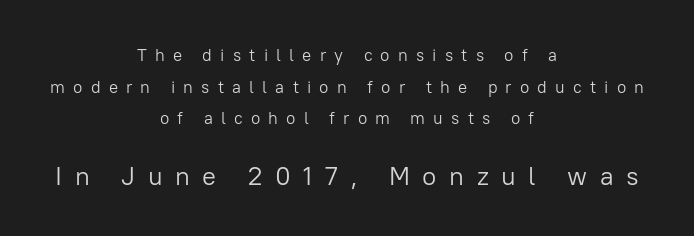
The image shows 26 px text type, upright; set centered, line spacing 1.86x, unusually wide letter spacing (+0.48 em), not underlined; the second (bottom) block is 1.53x larger.
